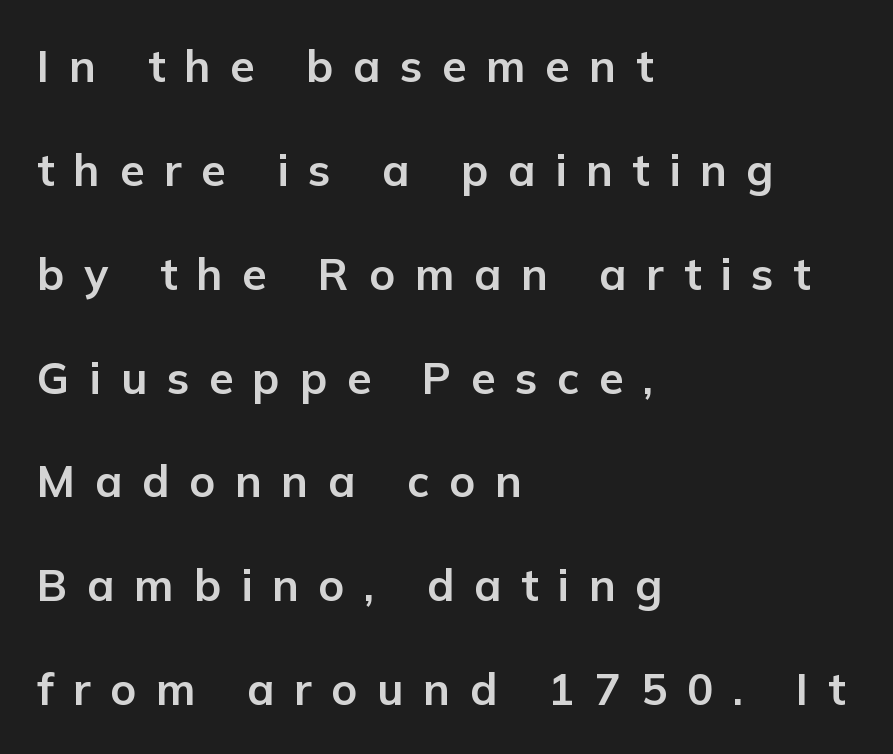
The image shows 44 px bold sans-serif type, upright; set left-aligned, loose line spacing (2.36x), unusually wide letter spacing (+0.45 em), not underlined; low stroke contrast and a medium x-height.
